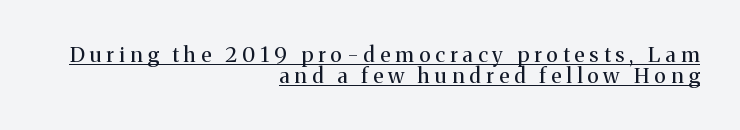
Heaviness? Minimal to ordinary, like unemphasized prose. Every character sits straight up, as roman type does. Very little white space separates one row of letters from the next. Horizontally, the lines are justified to the trailing edge only. Someone cranked the tracking dial way up on this one. Like a heading marked for emphasis, these lines bear an underscore.
